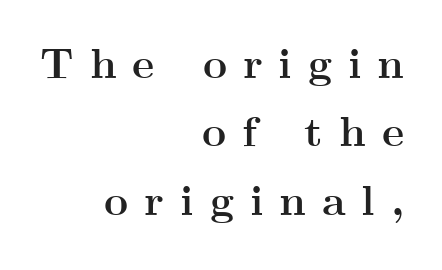
{"serif": "yes", "italic": "no", "bold": "yes", "weight": "semibold", "width": "wide", "stroke_contrast": "medium", "x_height": "small", "monospaced": "no", "underline": "no", "align": "right", "line_spacing": "normal", "line_spacing_ratio": 1.63, "letter_spacing": "wide", "letter_spacing_em": 0.38, "glyph_px": 42}
